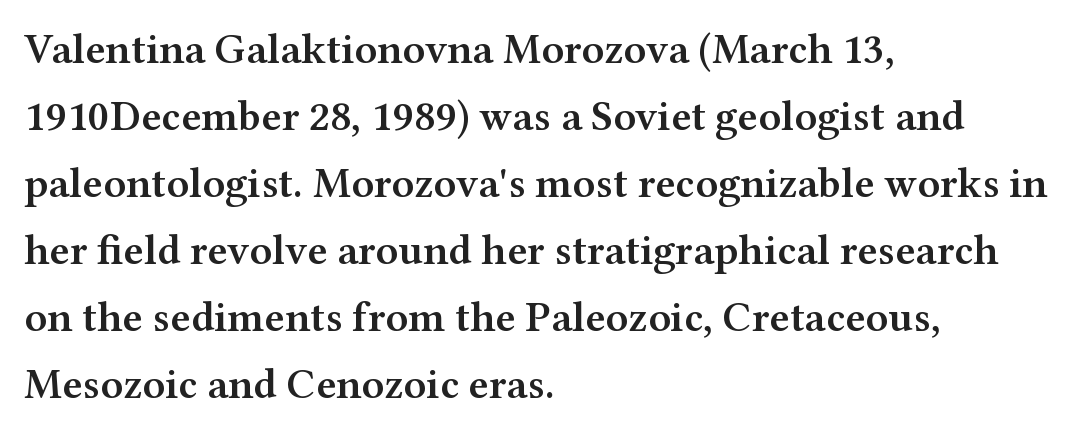
This rendering uses left alignment, leaving the right contour irregular. Each letter's strokes conclude with small projecting serifs. Moderately thickened strokes mark this as semibold type. Words float on clear page, feet unadorned. The block of text has a typical density, with ordinary space between rows.
